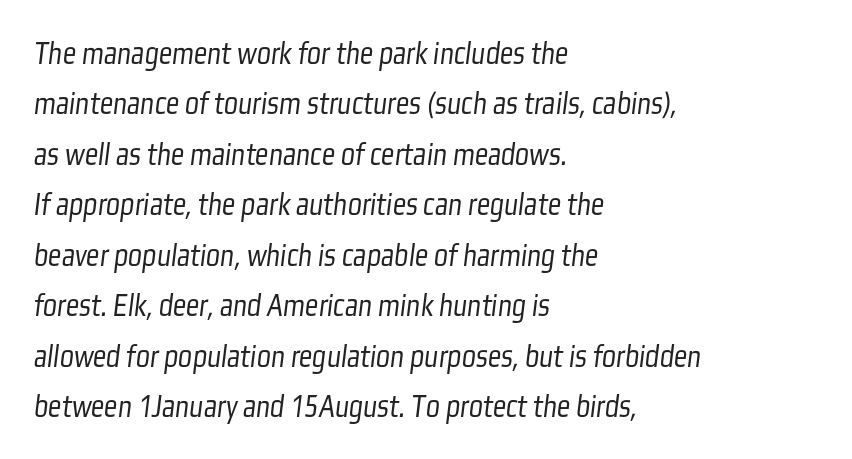
In CSS terms this would be text-align: left. The gap between lines stays unmarked. The characters are drawn with everyday or finer stroke widths. Students, note that the glyphs here touch the page at normal intervals. The vertical gap from one line to the next is medium. The glyphs in this specimen are sans serif.
